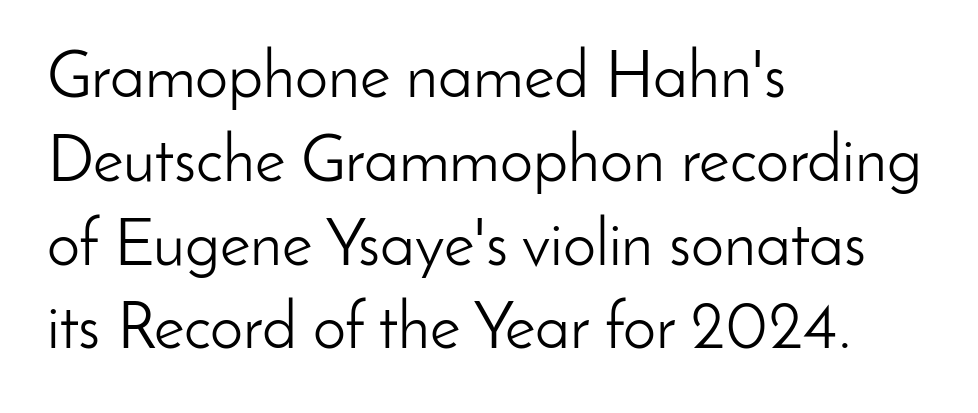
Short and long lines alike share a common starting point at left. The glyphs are unaccompanied by any horizontal stroke below them. Words appear dense and cohesive because spacing is normal. Reading down the column, the eye jumps a familiar distance to each next line. I'd call this a sans setting — the letters go barefoot. You could not count columns in this text — the font is proportionally spaced.
